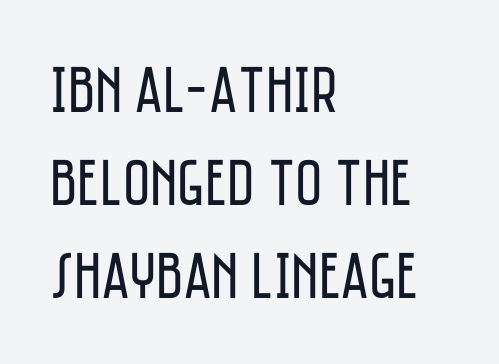
The image shows 66 px regular-weight, condensed sans-serif type, upright; set left-aligned, normal line spacing (1.41x), normal letter spacing, not underlined; low stroke contrast and a large x-height.
